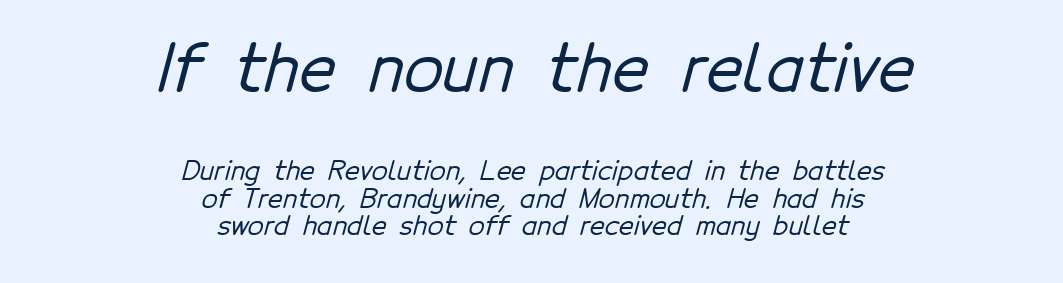
The image shows 64 px sans-serif type; set centered, tight line spacing (1.05x), normal letter spacing, not underlined; the first (top) block is 2.46x larger; low stroke contrast and a medium x-height.
